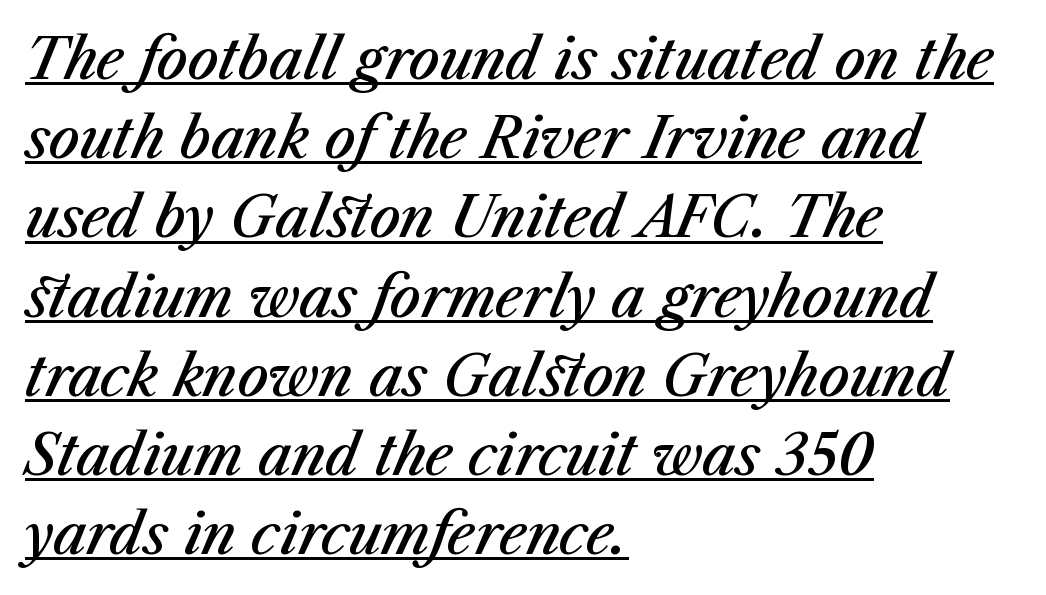
Q: Is the text bold? A: Semi-bold.
Q: Is the text italic (slanted)? A: Yes, it leans right by about 23 degrees.
Q: Is the text underlined? A: Yes.
Q: How is the paragraph aligned? A: Left-aligned.
Q: Is the spacing between letters normal or unusually wide? A: Normal.
Q: Is the spacing between lines tight, normal or loose? A: Normal.
Q: Width (condensed, normal, or wide)? A: Normal.
Q: Stroke contrast? A: Medium.
Q: x-height? A: Medium.
Q: Monospaced? A: No.
